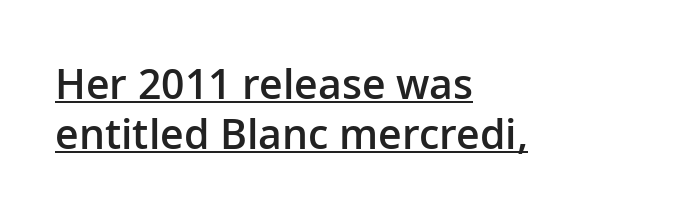
{"serif": "no", "italic": "no", "bold": "semi", "weight": "semibold", "width": "normal", "stroke_contrast": "low", "x_height": "medium", "monospaced": "no", "underline": "yes", "align": "left", "line_spacing_ratio": 1.22, "letter_spacing": "normal", "letter_spacing_em": 0.0, "glyph_px": 41}
